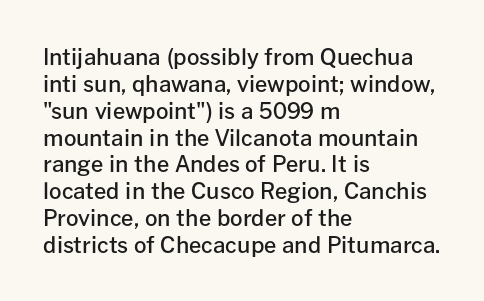
{"italic": "no", "bold": "semi", "underline": "no", "align": "left", "line_spacing_ratio": 1.22, "letter_spacing": "normal", "letter_spacing_em": 0.0, "glyph_px": 22}
